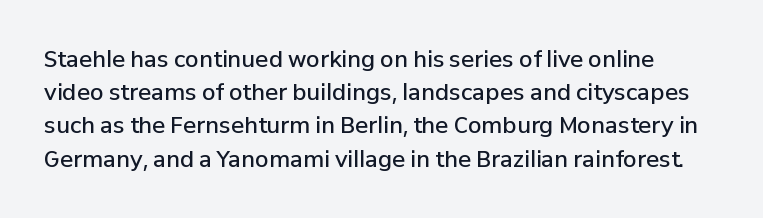
Does the leading feel generous? No, just average. There is no visible air inserted between adjacent glyphs. Rendered with straight, roman letterforms. Look at the stroke-to-counter ratio: somewhat heavy, a semibold.
